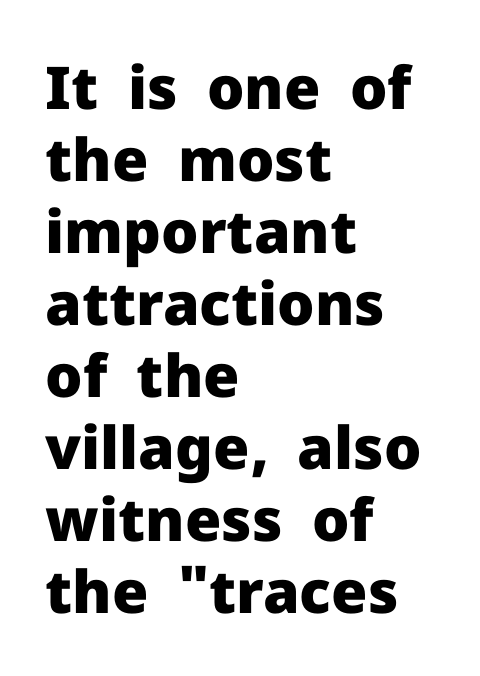
The image shows 59 px heavy sans-serif type, upright; set left-aligned, line spacing 1.22x, normal letter spacing, not underlined; low stroke contrast and a medium x-height.
